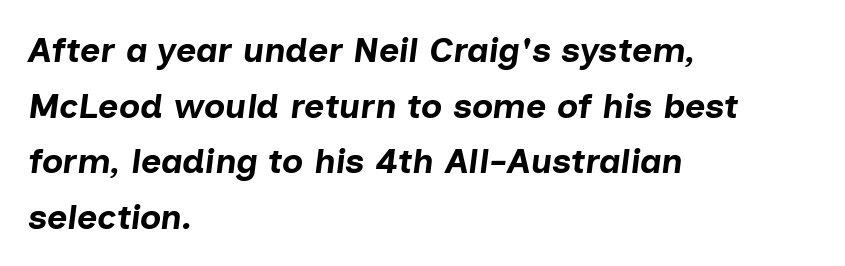
Q: Is the text bold? A: Yes.
Q: Is the text italic (slanted)? A: Yes, it leans right by about 7 degrees.
Q: Is the text underlined? A: No.
Q: How is the paragraph aligned? A: Left-aligned.
Q: Is the spacing between letters normal or unusually wide? A: Normal.
Q: Is the spacing between lines tight, normal or loose? A: Normal.
Q: Width (condensed, normal, or wide)? A: Normal.
Q: Stroke contrast? A: Low.
Q: x-height? A: Medium.
Q: Monospaced? A: No.
